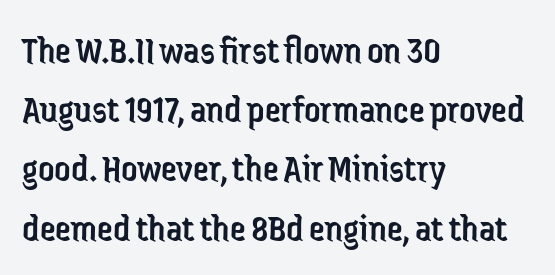
The image shows 40 px regular-weight, condensed sans-serif type, upright; set left-aligned, normal line spacing (1.48x), normal letter spacing, not underlined; low stroke contrast and a medium x-height.
